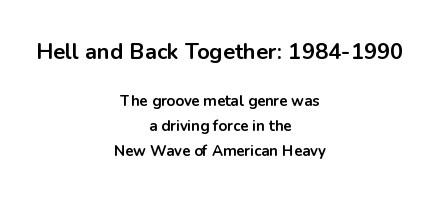
A typesetter would mark this as roman, not italic. Does the copy run flush right? No — it is centered line by line. Decoration check: the copy has no underline. Regarding leading, the lines here are spaced in the standard way.
